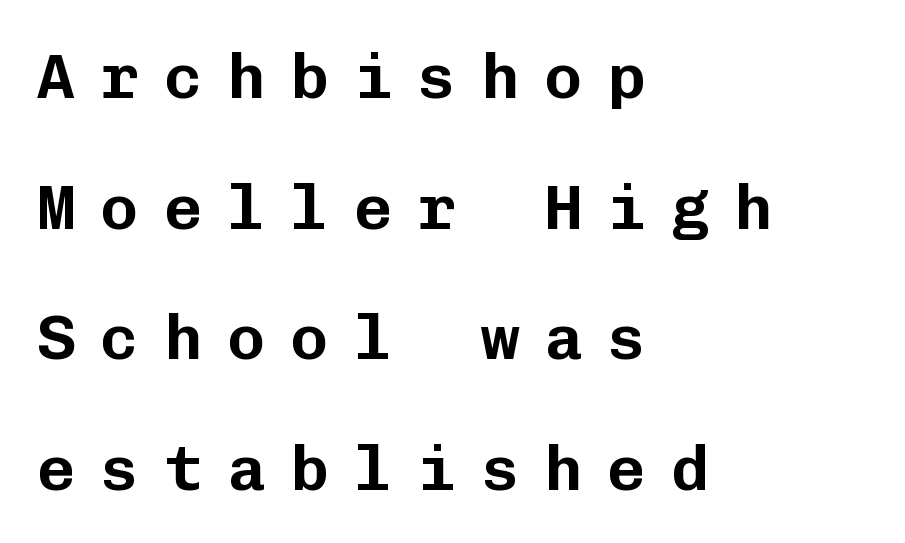
{"serif": "no", "italic": "no", "width": "normal", "stroke_contrast": "low", "x_height": "medium", "monospaced": "yes", "underline": "no", "align": "left", "line_spacing": "loose", "line_spacing_ratio": 2.04, "letter_spacing": "wide", "letter_spacing_em": 0.39, "glyph_px": 64}
